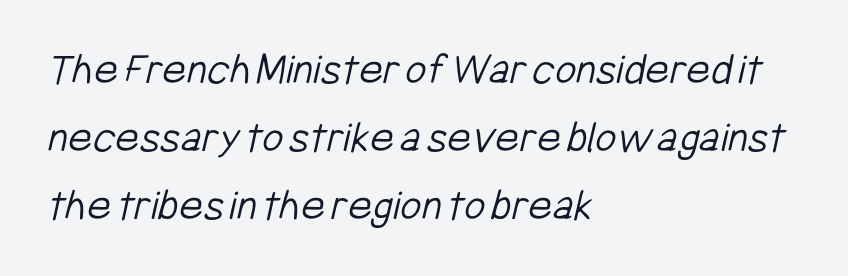
No feet cap the strokes, marking this as sans-serif type. The rendering uses natural spacing where letterforms have individual widths. The rows are spaced the way most documents space them. Quick note: underline off. Vertical stems look standard width or narrower in stroke.
